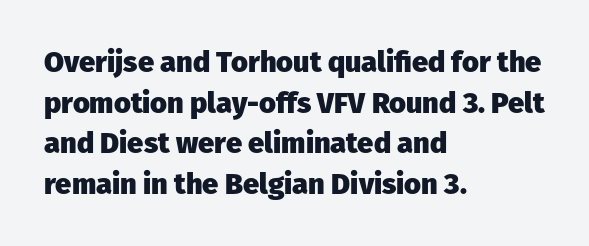
Compared with an ordinary text face, these strokes are far heavier — a full bold. Unlike a traditional serif, this face leaves its strokes unadorned. Each letter keeps its own natural width here, so spacing adapts to shape. These lines were composed using upright roman letters. The line texture is even and compact thanks to regular tracking.
